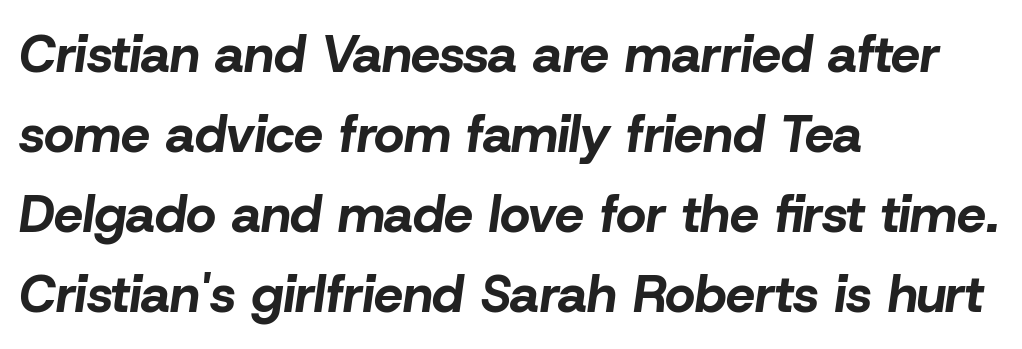
Rendered with sloped, italic letterforms. The passage is arranged the way most books set body copy — flush left. Short note: letters normally spaced. Every letter is thick-stroked: bold, no question. Character widths vary here, with narrow letters taking less room than wide ones.
